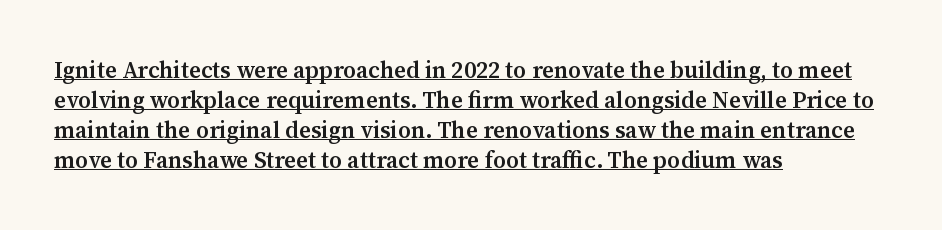
{"italic": "no", "bold": "semi", "underline": "yes", "align": "left", "line_spacing": "normal", "line_spacing_ratio": 1.3, "letter_spacing": "normal", "letter_spacing_em": 0.0, "glyph_px": 23}
